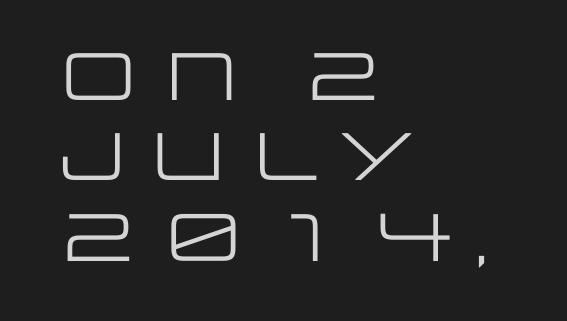
The image shows 67 px regular-weight, wide sans-serif type, upright; set left-aligned, line spacing 1.2x, normal letter spacing, not underlined; low stroke contrast and a large x-height.
